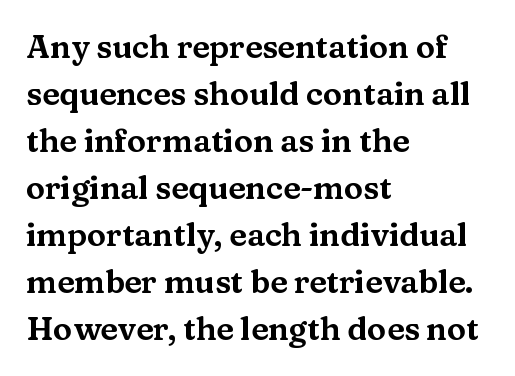
Here the glyphs are tracked normally, forming tight word shapes. The rag falls on the right side of this text block. Designer's note — italics off, roman on. The passage shown is not underscored anywhere. Interline gaps are of average width in this sample.
